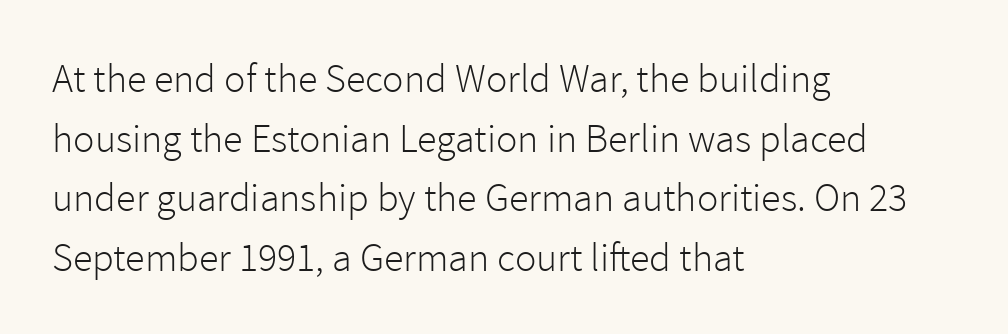
{"serif": "no", "italic": "no", "bold": "no", "weight": "light", "width": "normal", "x_height": "medium", "monospaced": "no", "underline": "no", "align": "left", "line_spacing": "normal", "line_spacing_ratio": 1.49, "letter_spacing": "normal", "letter_spacing_em": 0.0, "glyph_px": 40}
